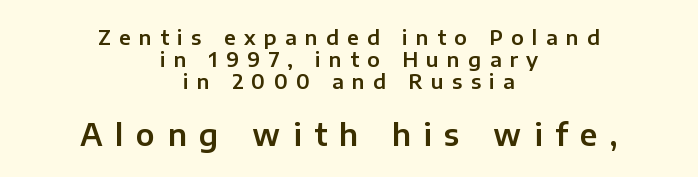
Q: Is the text italic (slanted)? A: No, it is upright.
Q: Is the typeface a serif or a sans-serif typeface? A: Sans-serif.
Q: Is the text underlined? A: No.
Q: How is the paragraph aligned? A: Centered.
Q: Is the spacing between letters normal or unusually wide? A: Unusually wide.
Q: Is the spacing between lines tight, normal or loose? A: Tight.
Q: Which block of text is set in a larger size, the first (top) or the second (bottom)? A: The second (bottom) one.
Q: Width (condensed, normal, or wide)? A: Normal.
Q: Stroke contrast? A: Low.
Q: x-height? A: Medium.
Q: Monospaced? A: No.
